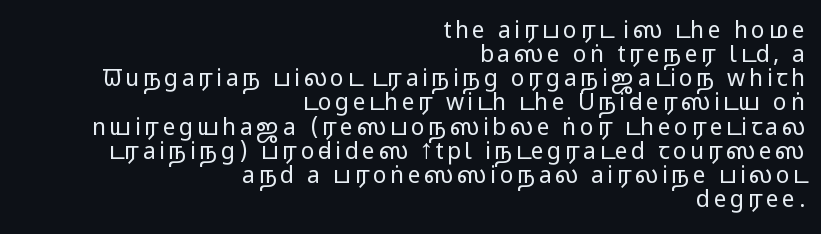
The image shows 23 px text type, upright; set right-aligned, tight line spacing (1.05x), not underlined.
